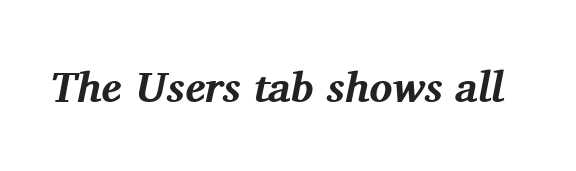
Is this a fixed-width face? No — the glyphs have proportional, varying widths. No word sits above an underline. A typesetter would call this zero additional tracking. Observe the serifs anchoring each vertical stroke in this sample. Emphasis by weight is at full strength: bold.
